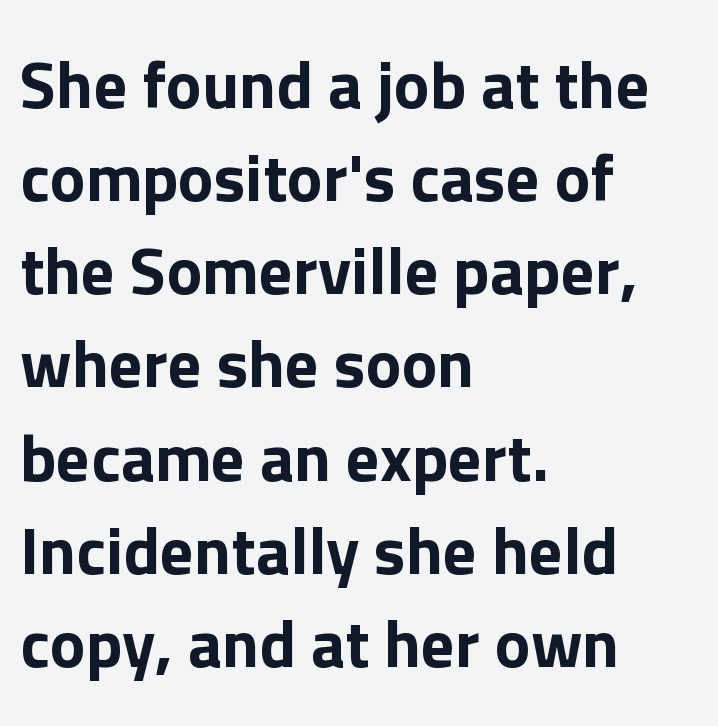
Horizontal bands of white between lines are of average thickness. The space directly below the letters is spotless. Compared with a centered layout, this one pins lines to the left instead. Does extra space separate the letters? No, they use regular spacing. The face used here is a sans, in the tradition of grotesques and geometrics. Varying glyph widths throughout — classic text-font behaviour.
